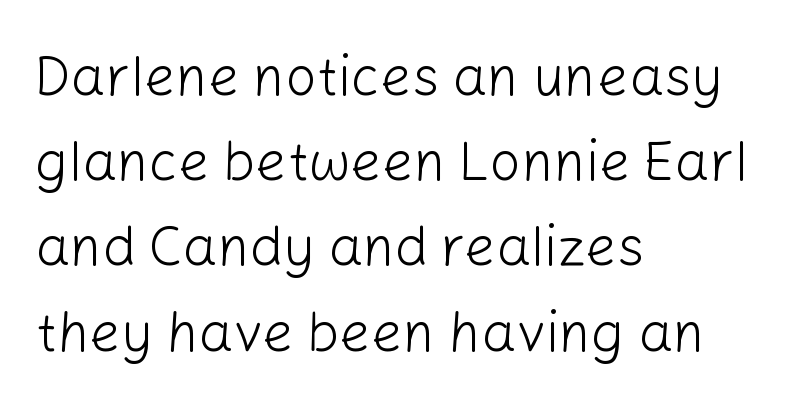
Note: no serifs on the glyphs. Descenders are the only things crossing below the line. Tracking here is standard; glyphs follow each other at the usual distance. Quick note: interline space is typical. The setting favours the left margin, as ordinary paragraphs usually do. The letterforms sit at book weight or below.
